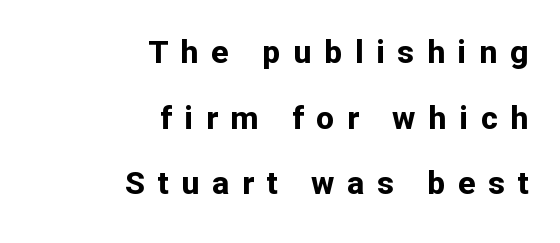
{"serif": "no", "italic": "no", "bold": "yes", "weight": "bold", "width": "normal", "stroke_contrast": "low", "x_height": "medium", "monospaced": "no", "underline": "no", "align": "right", "line_spacing": "loose", "line_spacing_ratio": 2.05, "letter_spacing": "wide", "letter_spacing_em": 0.4, "glyph_px": 32}
